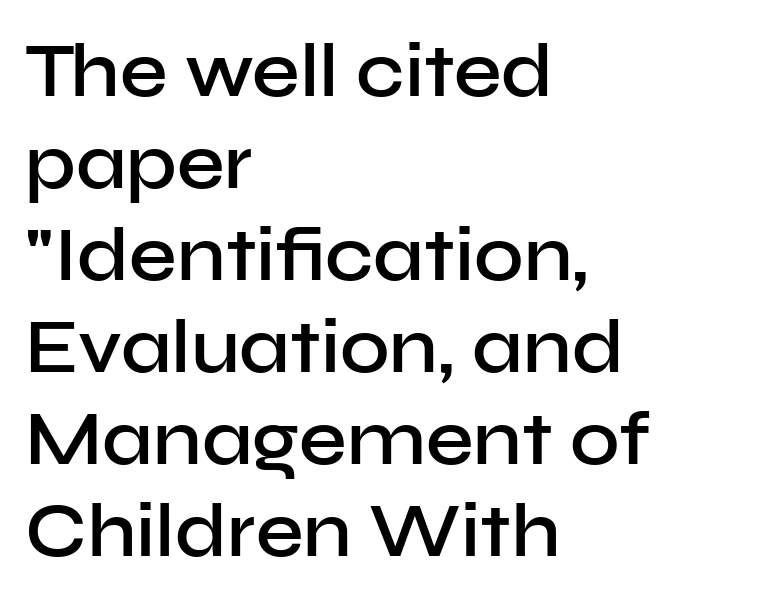
Q: Is the text bold? A: Semi-bold.
Q: Is the text italic (slanted)? A: No, it is upright.
Q: Is the typeface a serif or a sans-serif typeface? A: Sans-serif.
Q: Is the text underlined? A: No.
Q: How is the paragraph aligned? A: Left-aligned.
Q: Is the spacing between letters normal or unusually wide? A: Normal.
Q: Width (condensed, normal, or wide)? A: Normal.
Q: Stroke contrast? A: Low.
Q: x-height? A: Medium.
Q: Monospaced? A: No.
